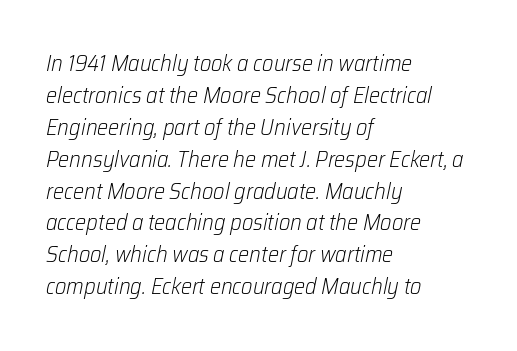
Q: Is the text bold? A: No.
Q: Is the text italic (slanted)? A: Yes, it leans right by about 12 degrees.
Q: Is the text underlined? A: No.
Q: How is the paragraph aligned? A: Left-aligned.
Q: Is the spacing between letters normal or unusually wide? A: Normal.
Q: Is the spacing between lines tight, normal or loose? A: Normal.
